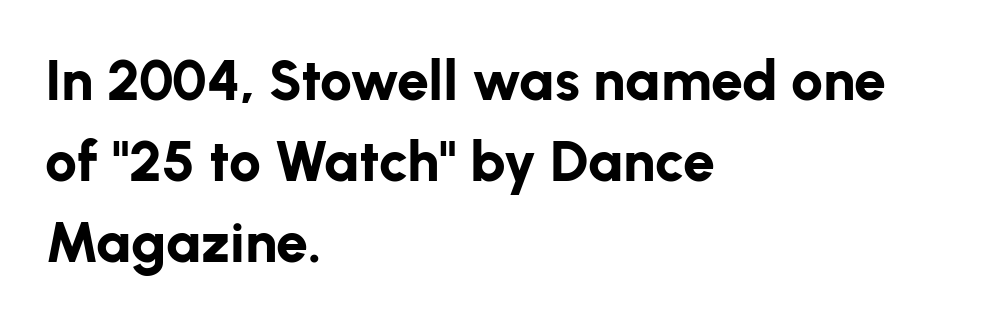
{"serif": "no", "italic": "no", "bold": "yes", "weight": "bold", "width": "normal", "stroke_contrast": "low", "x_height": "medium", "monospaced": "no", "underline": "no", "align": "left", "line_spacing": "normal", "line_spacing_ratio": 1.42, "letter_spacing": "normal", "letter_spacing_em": 0.0, "glyph_px": 57}
